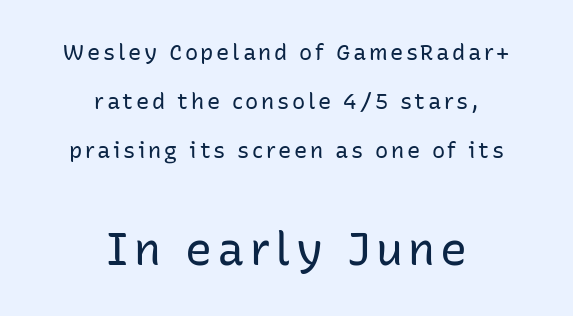
{"serif": "no", "italic": "no", "bold": "no", "weight": "regular", "width": "normal", "stroke_contrast": "low", "x_height": "medium", "monospaced": "no", "underline": "no", "align": "center", "line_spacing": "loose", "line_spacing_ratio": 2.22, "larger_block": "second", "size_ratio": 2.05, "glyph_px": 45}
